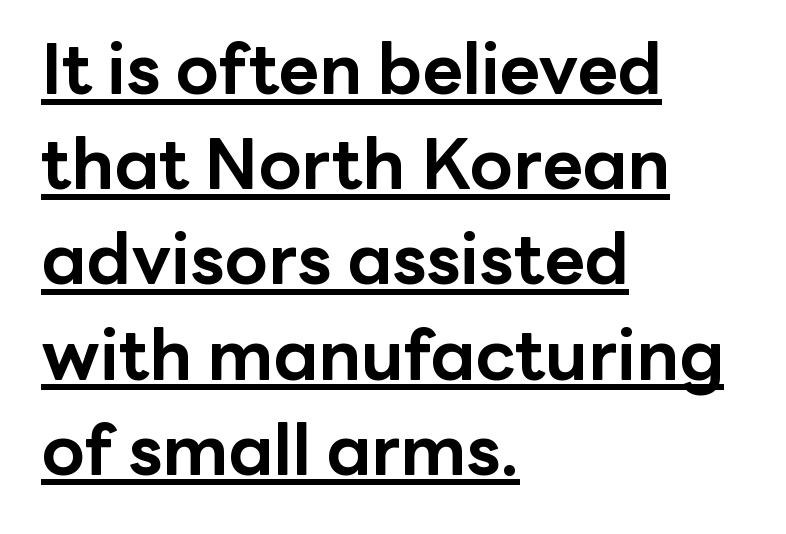
The image shows 70 px bold sans-serif type, upright; set left-aligned, normal line spacing (1.36x), normal letter spacing, underlined; low stroke contrast and a medium x-height.
